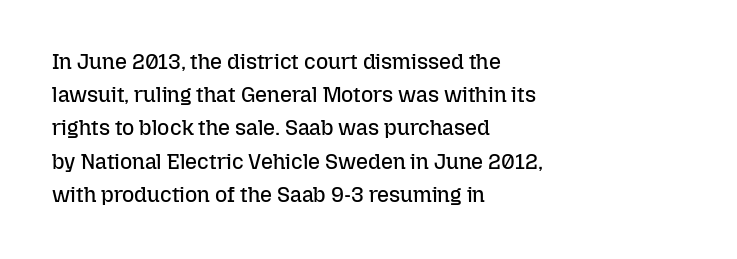
Q: Is the text bold? A: No.
Q: Is the text italic (slanted)? A: No, it is upright.
Q: Is the text underlined? A: No.
Q: How is the paragraph aligned? A: Left-aligned.
Q: Is the spacing between letters normal or unusually wide? A: Normal.
Q: Is the spacing between lines tight, normal or loose? A: Normal.
